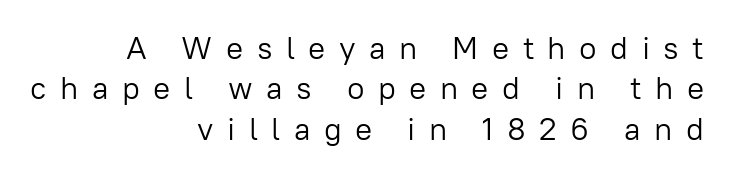
Q: Is the text bold? A: No.
Q: Is the text italic (slanted)? A: No, it is upright.
Q: Is the typeface a serif or a sans-serif typeface? A: Sans-serif.
Q: Is the text underlined? A: No.
Q: How is the paragraph aligned? A: Right-aligned.
Q: Is the spacing between letters normal or unusually wide? A: Unusually wide.
Q: Is the spacing between lines tight, normal or loose? A: Normal.
Q: Width (condensed, normal, or wide)? A: Normal.
Q: Stroke contrast? A: Low.
Q: x-height? A: Medium.
Q: Monospaced? A: No.
